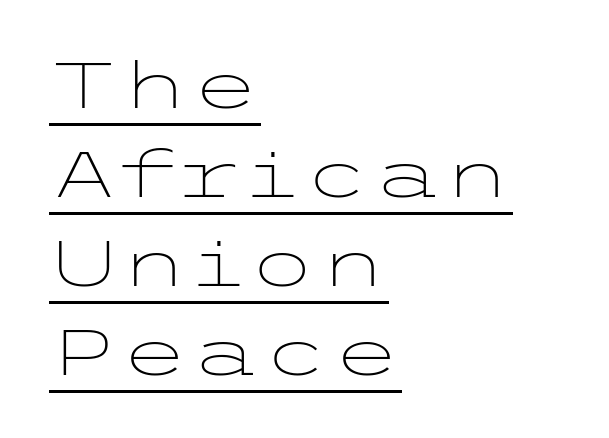
{"serif": "no", "italic": "no", "bold": "no", "weight": "light", "width": "wide", "stroke_contrast": "low", "x_height": "medium", "underline": "yes", "align": "left", "line_spacing": "normal", "line_spacing_ratio": 1.39, "letter_spacing": "normal", "letter_spacing_em": 0.0, "glyph_px": 64}
